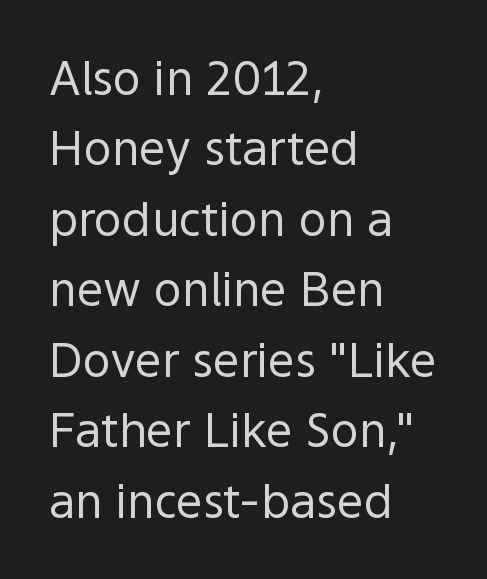
{"serif": "no", "italic": "no", "bold": "no", "weight": "regular", "width": "normal", "x_height": "medium", "monospaced": "no", "underline": "no", "align": "left", "line_spacing": "normal", "line_spacing_ratio": 1.5, "letter_spacing": "normal", "letter_spacing_em": 0.0, "glyph_px": 47}
